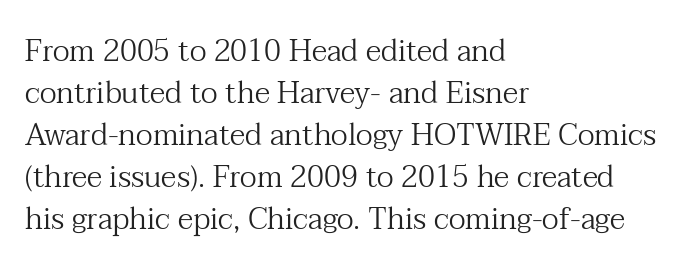
Q: Is the text bold? A: No.
Q: Is the text italic (slanted)? A: No, it is upright.
Q: Is the typeface a serif or a sans-serif typeface? A: Serif.
Q: Is the text underlined? A: No.
Q: How is the paragraph aligned? A: Left-aligned.
Q: Is the spacing between letters normal or unusually wide? A: Normal.
Q: Is the spacing between lines tight, normal or loose? A: Normal.
Q: Width (condensed, normal, or wide)? A: Normal.
Q: Stroke contrast? A: Medium.
Q: x-height? A: Medium.
Q: Monospaced? A: No.
